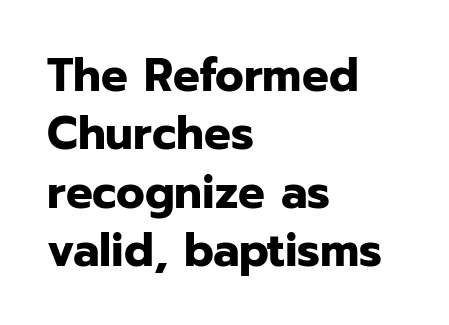
{"serif": "no", "italic": "no", "bold": "yes", "weight": "bold", "width": "normal", "stroke_contrast": "low", "x_height": "medium", "monospaced": "no", "underline": "no", "align": "left", "line_spacing_ratio": 1.24, "letter_spacing": "normal", "letter_spacing_em": 0.0, "glyph_px": 47}
